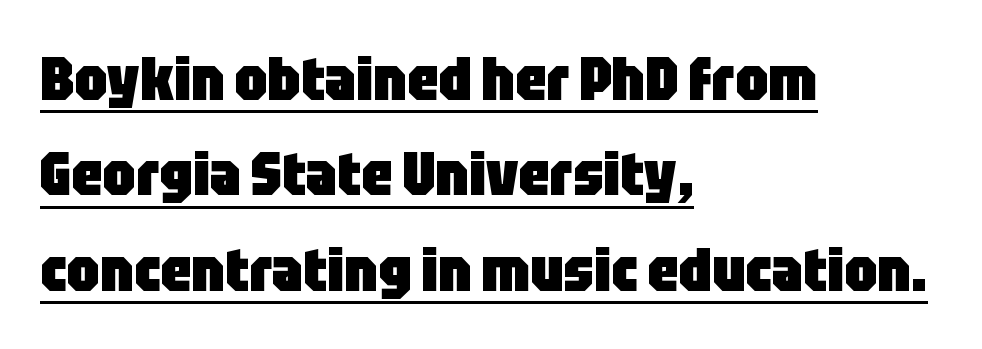
{"serif": "no", "italic": "no", "bold": "yes", "weight": "heavy", "width": "condensed", "stroke_contrast": "low", "x_height": "large", "monospaced": "no", "underline": "yes", "align": "left", "line_spacing": "normal", "line_spacing_ratio": 1.59, "letter_spacing": "normal", "letter_spacing_em": 0.0, "glyph_px": 60}
